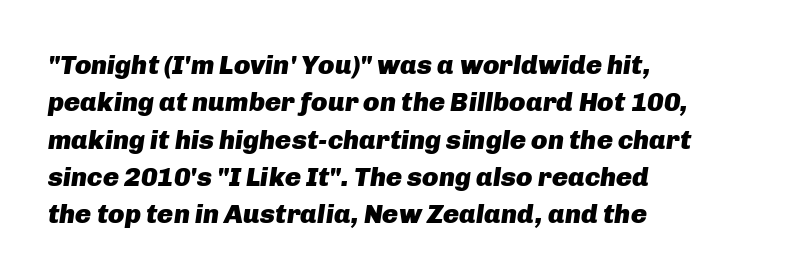
{"italic": "yes", "lean": "right", "slant_degrees": 8, "bold": "yes", "underline": "no", "align": "left", "line_spacing": "normal", "line_spacing_ratio": 1.38, "letter_spacing": "normal", "letter_spacing_em": 0.0, "glyph_px": 27}
